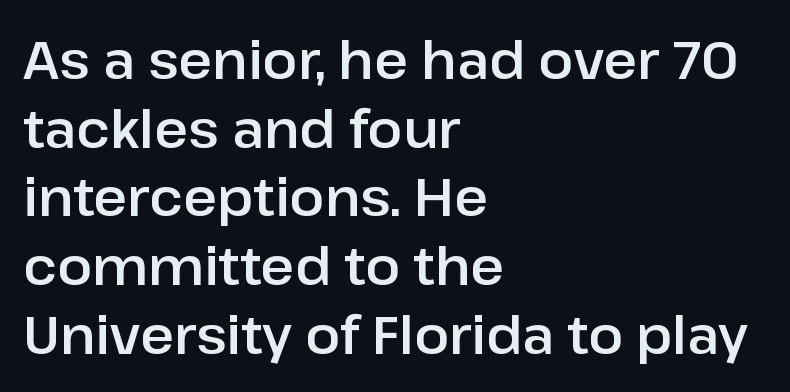
The image shows 52 px sans-serif type, upright; set left-aligned, normal line spacing (1.32x), normal letter spacing, not underlined; low stroke contrast and a medium x-height.
